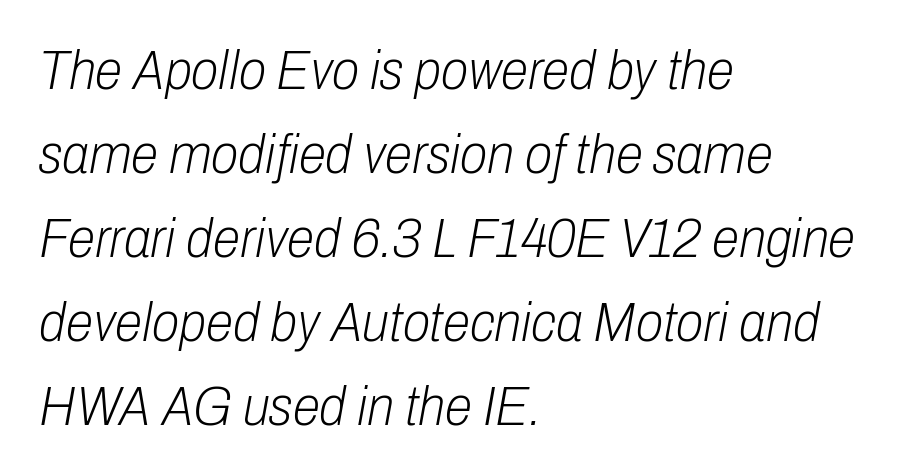
{"italic": "yes", "lean": "right", "slant_degrees": 10, "bold": "no", "weight": "light", "width": "condensed", "stroke_contrast": "low", "x_height": "medium", "monospaced": "no", "underline": "no", "align": "left", "line_spacing": "normal", "line_spacing_ratio": 1.5, "letter_spacing": "normal", "letter_spacing_em": 0.0, "glyph_px": 56}
